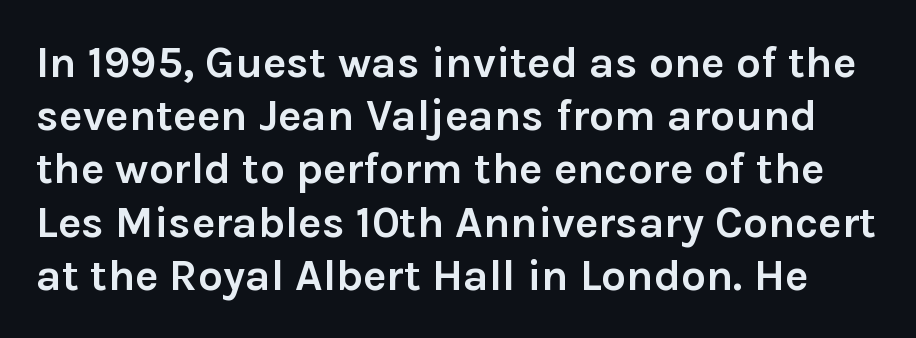
Q: Is the text bold? A: Yes.
Q: Is the text italic (slanted)? A: No, it is upright.
Q: Is the typeface a serif or a sans-serif typeface? A: Sans-serif.
Q: Is the text underlined? A: No.
Q: Is the spacing between letters normal or unusually wide? A: Normal.
Q: Width (condensed, normal, or wide)? A: Normal.
Q: Stroke contrast? A: Low.
Q: x-height? A: Medium.
Q: Monospaced? A: No.
